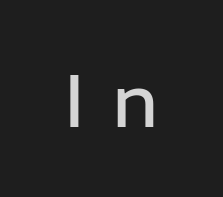
Q: Is the text bold? A: Semi-bold.
Q: Is the text italic (slanted)? A: No, it is upright.
Q: Is the typeface a serif or a sans-serif typeface? A: Sans-serif.
Q: Is the text underlined? A: No.
Q: Is the spacing between letters normal or unusually wide? A: Unusually wide.
Q: Width (condensed, normal, or wide)? A: Normal.
Q: Stroke contrast? A: Low.
Q: x-height? A: Medium.
Q: Monospaced? A: No.
